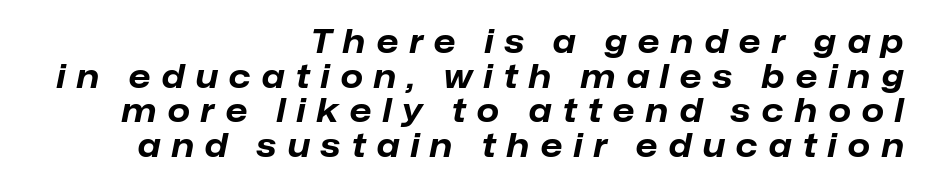
Q: Is the text bold? A: Yes.
Q: Is the text italic (slanted)? A: Yes, it leans right by about 12 degrees.
Q: Is the text underlined? A: No.
Q: How is the paragraph aligned? A: Right-aligned.
Q: Is the spacing between letters normal or unusually wide? A: Unusually wide.
Q: Is the spacing between lines tight, normal or loose? A: Tight.
Q: Width (condensed, normal, or wide)? A: Normal.
Q: Stroke contrast? A: Low.
Q: x-height? A: Medium.
Q: Monospaced? A: No.
